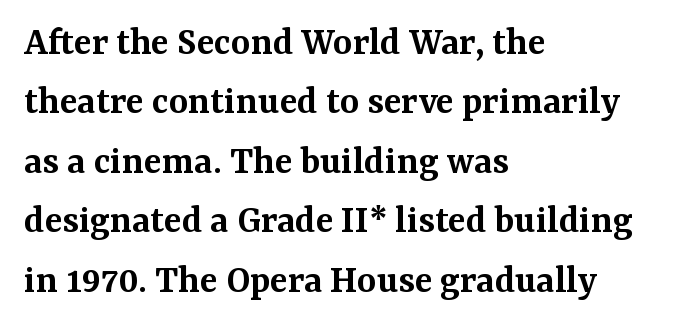
Short and long lines alike share a common starting point at left. Proportional: the letters do not fall into vertical columns. Old-style or modern, the face here clearly has serifs. Does extra space separate the letters? No, they use regular spacing. The leading is moderate, giving the passage an even texture.
